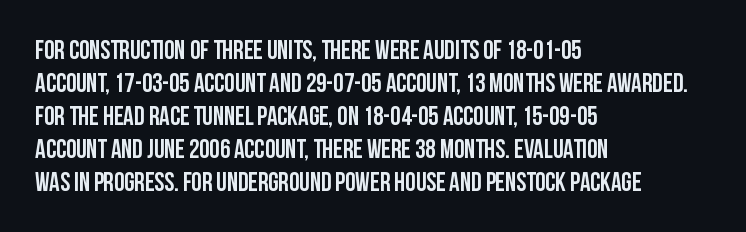
{"italic": "no", "underline": "no", "align": "left", "line_spacing": "normal", "line_spacing_ratio": 1.27, "letter_spacing": "normal", "letter_spacing_em": 0.0, "glyph_px": 26}
